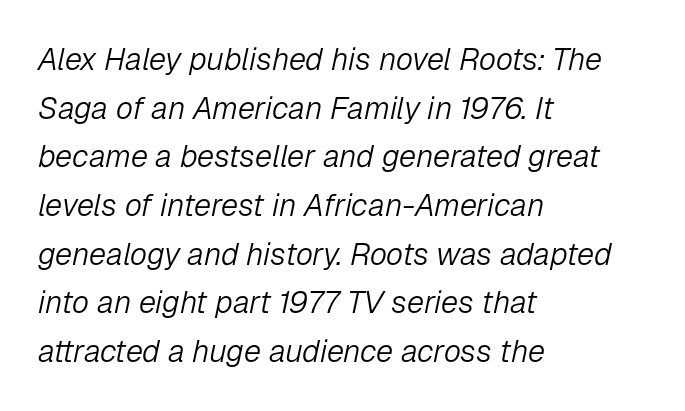
No extra tracking has been applied to these lines. Casual observation: everything's shoved over to the left. The letters advance in unequal steps, a hallmark of proportional type. The words here are not underlined.
